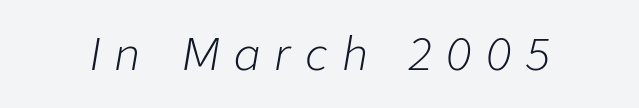
The image shows 44 px light type, italic (leaning right); set unusually wide letter spacing (+0.33 em), not underlined; low stroke contrast and a medium x-height.
